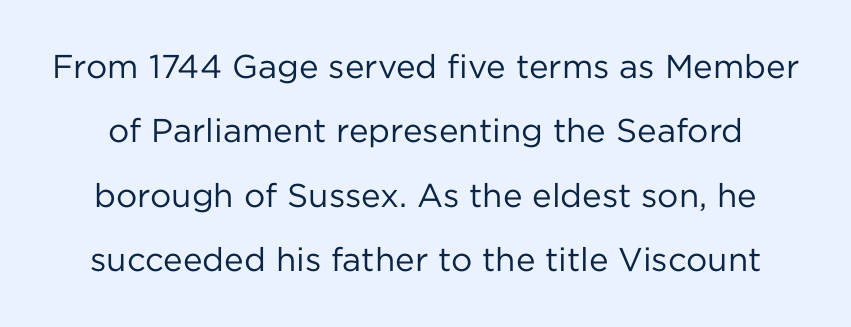
The image shows 33 px regular-weight sans-serif type, upright; set loose line spacing (1.95x), normal letter spacing, not underlined; low stroke contrast and a medium x-height.
